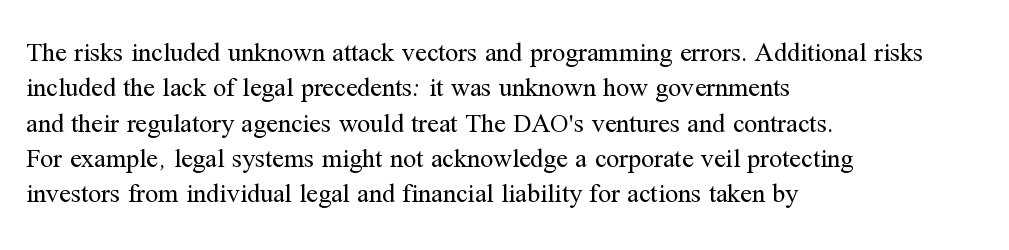
The image shows 26 px text type, upright; set left-aligned, normal line spacing (1.36x), normal letter spacing, not underlined.
